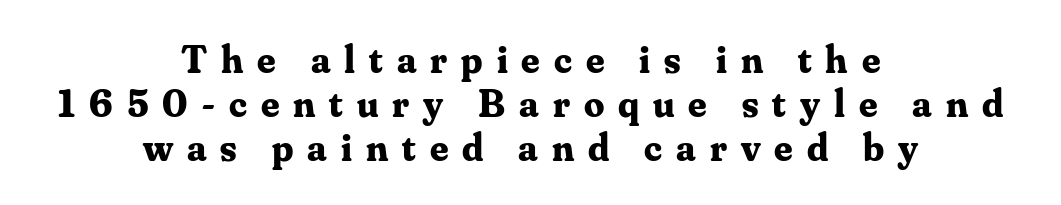
The image shows 40 px bold serif type, upright; set centered, tight line spacing (1.1x), unusually wide letter spacing (+0.35 em), not underlined; medium stroke contrast and a small x-height.
